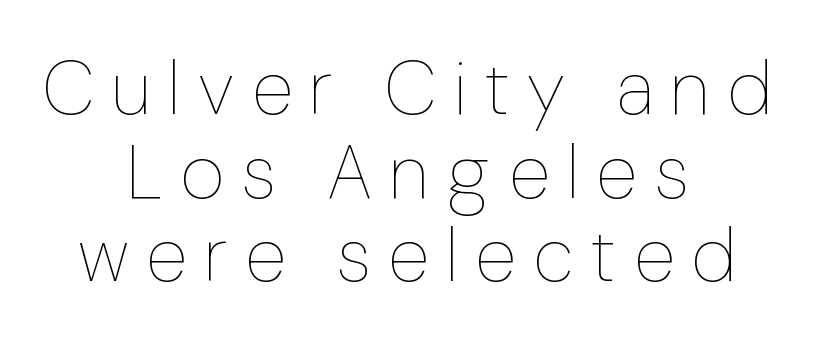
The image shows 76 px thin type, upright; set centered, tight line spacing (1.1x), unusually wide letter spacing (+0.23 em), not underlined; low stroke contrast and a medium x-height.
